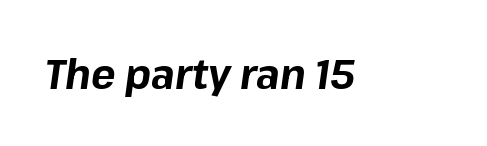
No extra tracking has been applied to these lines. Each glyph is drawn with heavy, bold strokes. Style check: oblique. The letters advance in unequal steps, a hallmark of proportional type. The zone under the glyphs is completely vacant.
